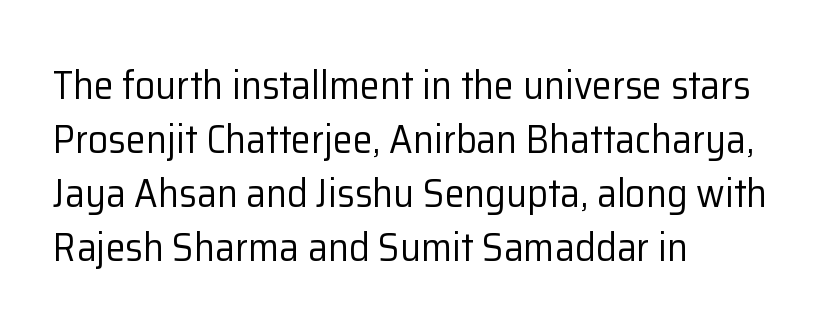
Each word holds together tightly as a unit, with standard inter-letter gaps. The rendering uses natural spacing where letterforms have individual widths. No chunkiness to these letters — they're not bold. This sample is left-justified, so line endings fall wherever the words run out.
